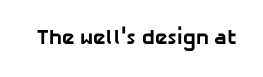
{"bold": "yes", "underline": "no", "letter_spacing": "normal", "letter_spacing_em": 0.0, "glyph_px": 21}
